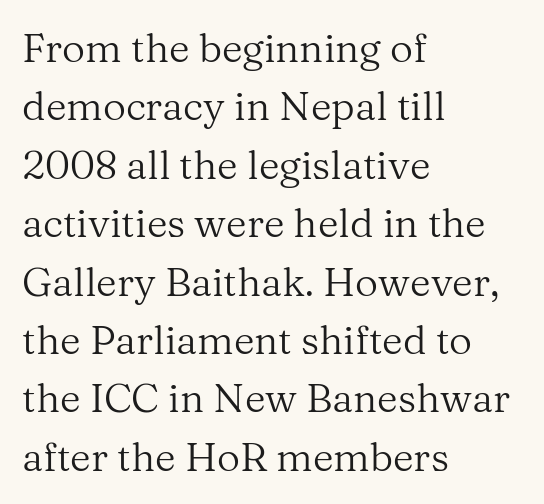
{"serif": "yes", "italic": "no", "bold": "no", "weight": "regular", "width": "normal", "stroke_contrast": "medium", "x_height": "medium", "monospaced": "no", "underline": "no", "align": "left", "line_spacing": "normal", "line_spacing_ratio": 1.46, "letter_spacing": "normal", "letter_spacing_em": 0.0, "glyph_px": 40}
